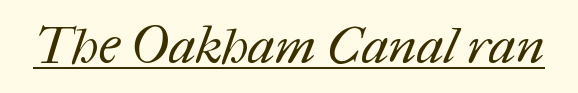
{"bold": "no", "weight": "regular", "width": "normal", "stroke_contrast": "medium", "x_height": "medium", "monospaced": "no", "underline": "yes", "letter_spacing": "normal", "letter_spacing_em": 0.0, "glyph_px": 51}
